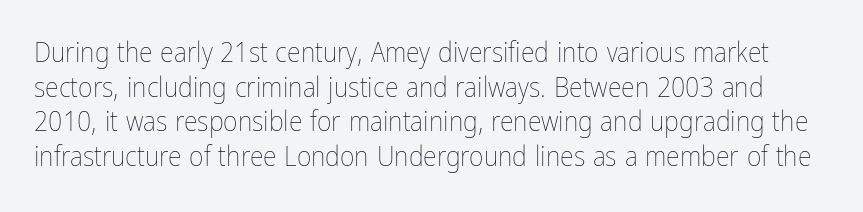
Q: Is the text bold? A: No.
Q: Is the text italic (slanted)? A: No, it is upright.
Q: Is the text underlined? A: No.
Q: Is the spacing between letters normal or unusually wide? A: Normal.
Q: Width (condensed, normal, or wide)? A: Condensed.
Q: Stroke contrast? A: Low.
Q: x-height? A: Medium.
Q: Monospaced? A: No.
